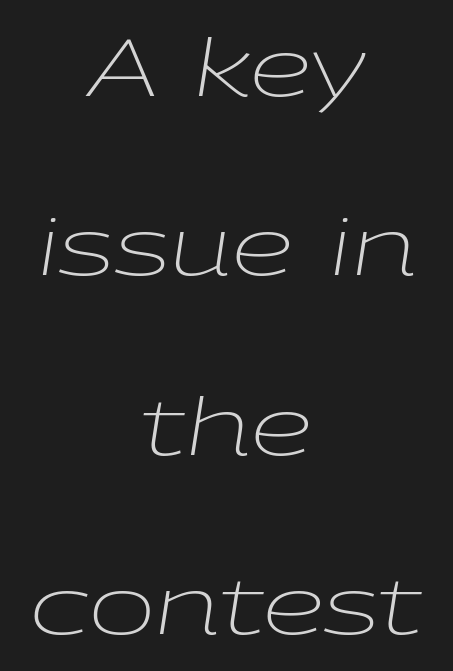
Q: Is the text bold? A: No.
Q: Is the text italic (slanted)? A: Yes, it leans right by about 9 degrees.
Q: Is the text underlined? A: No.
Q: How is the paragraph aligned? A: Centered.
Q: Is the spacing between letters normal or unusually wide? A: Normal.
Q: Is the spacing between lines tight, normal or loose? A: Loose.
Q: Width (condensed, normal, or wide)? A: Wide.
Q: Stroke contrast? A: Low.
Q: x-height? A: Medium.
Q: Monospaced? A: No.
